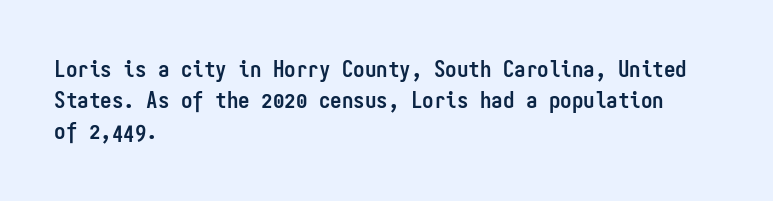
{"italic": "no", "bold": "yes", "underline": "no", "align": "left", "line_spacing": "normal", "line_spacing_ratio": 1.35, "letter_spacing": "normal", "letter_spacing_em": 0.0, "glyph_px": 23}
